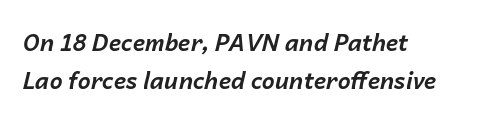
No word sits above an underline. This rendering uses left alignment, leaving the right contour irregular. The passage shown is emphatically bold. The specimen reads as italic at a glance.
